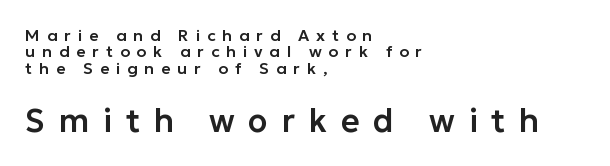
If you drew a line through each stem, it would be perfectly vertical. Substantial extra tracking has been applied to these lines. Alignment: flush left. Any mark beneath the type? The region is blank. This sample has the flowing, uneven cadence of proportional lettering.
